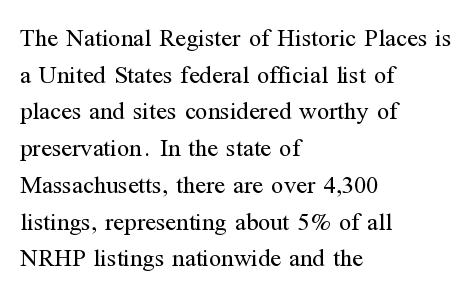
The image shows 25 px text type, upright; set left-aligned, normal line spacing (1.47x), normal letter spacing, not underlined.
